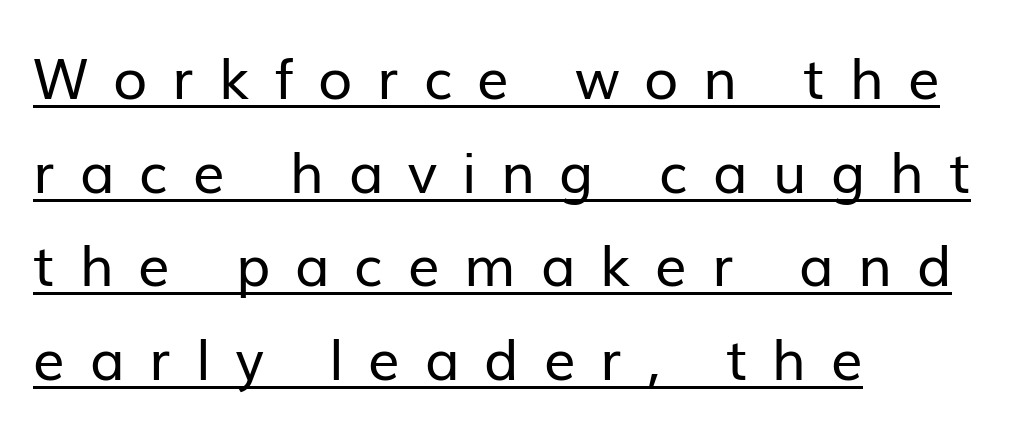
Q: Is the text bold? A: No.
Q: Is the text italic (slanted)? A: No, it is upright.
Q: Is the typeface a serif or a sans-serif typeface? A: Sans-serif.
Q: Is the text underlined? A: Yes.
Q: How is the paragraph aligned? A: Left-aligned.
Q: Is the spacing between letters normal or unusually wide? A: Unusually wide.
Q: Is the spacing between lines tight, normal or loose? A: Normal.
Q: Width (condensed, normal, or wide)? A: Normal.
Q: Stroke contrast? A: Low.
Q: x-height? A: Medium.
Q: Monospaced? A: No.
